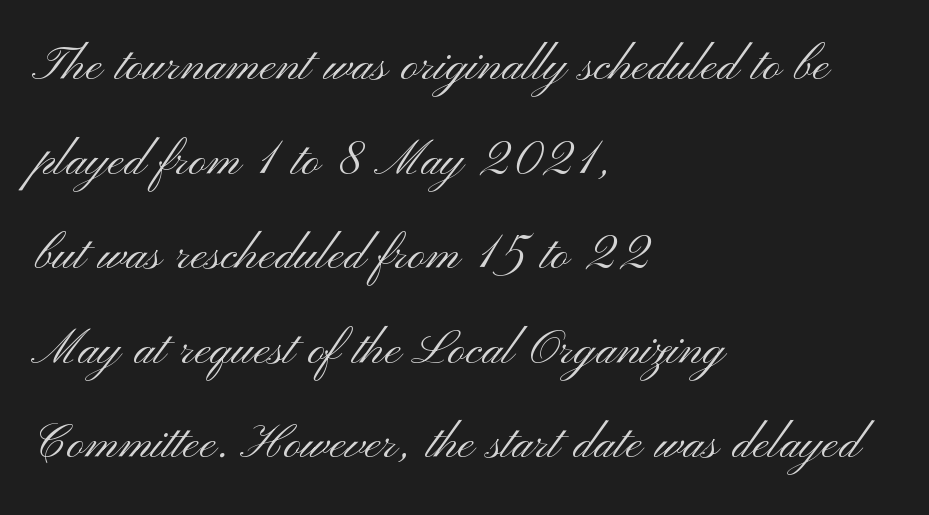
Notice how descenders clear the ascenders below comfortably — that's standard leading. Think of a printed novel: that variable character pitch is what you see here. The gaps between neighbouring characters are ordinary and unremarkable. A classic flush-left, rag-right setting is used for this passage.
